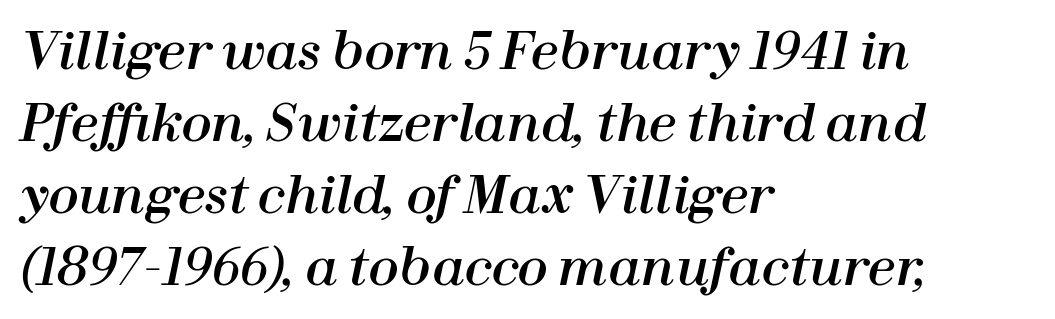
Q: Is the text italic (slanted)? A: Yes, it leans right by about 12 degrees.
Q: Is the text underlined? A: No.
Q: How is the paragraph aligned? A: Left-aligned.
Q: Is the spacing between letters normal or unusually wide? A: Normal.
Q: Is the spacing between lines tight, normal or loose? A: Normal.
Q: Width (condensed, normal, or wide)? A: Normal.
Q: Stroke contrast? A: High.
Q: x-height? A: Medium.
Q: Monospaced? A: No.
